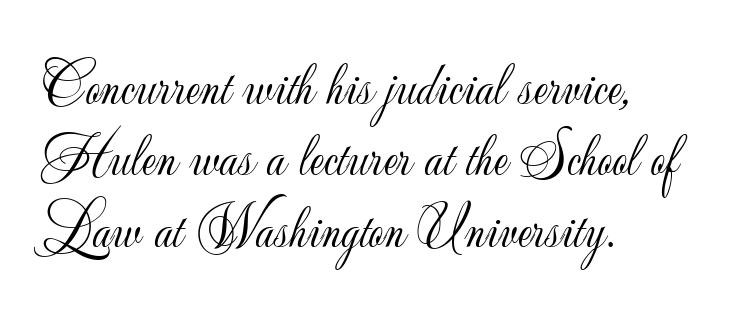
{"serif": "no", "bold": "no", "weight": "light", "width": "normal", "stroke_contrast": "low", "x_height": "small", "monospaced": "no", "underline": "no", "align": "left", "line_spacing_ratio": 1.21, "letter_spacing": "normal", "letter_spacing_em": 0.0, "glyph_px": 59}
